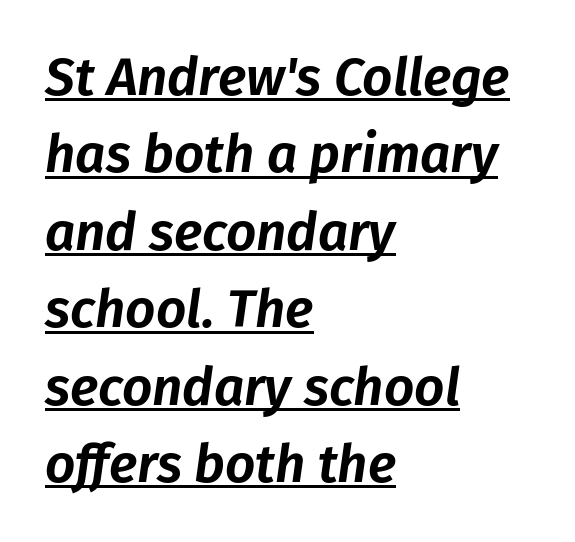
The axis of the letterforms is tilted away from vertical. Summary of vertical rhythm: regular, with standard interline spacing. The letters sit at their default tracking, neither squeezed nor spread. Looks like regular typesetting: each glyph gets only the width it needs.
